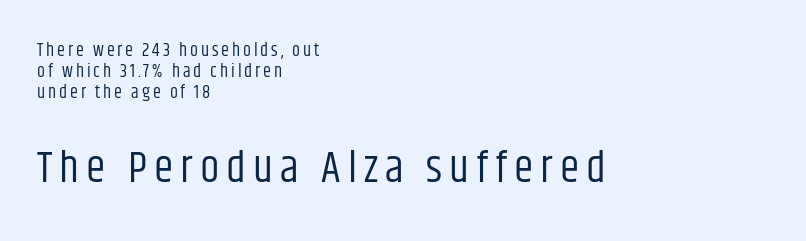
No heavy texture on the line: the type isn't bold. The letters advance in unequal steps, a hallmark of proportional type. Every character sits straight up, as roman type does. Visually, the bottom section dominates because its glyphs are scaled up.
